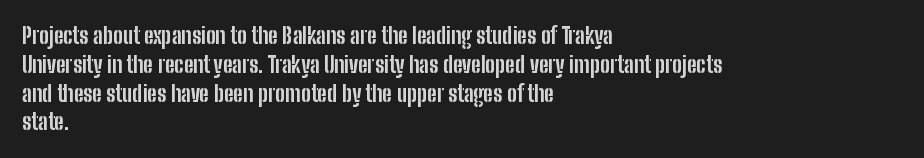
The rows are spaced the way most documents space them. Its strokes are broad and dark, the hallmark of bold type. Posture: upright roman. A bare baseline throughout the passage.
